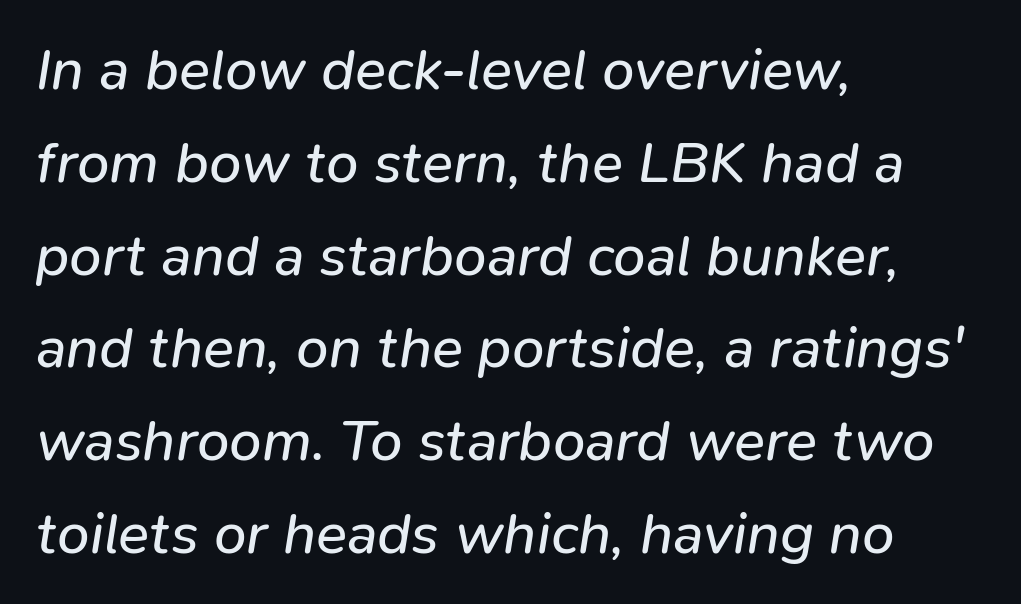
{"italic": "yes", "lean": "right", "slant_degrees": 9, "bold": "no", "weight": "regular", "width": "normal", "stroke_contrast": "low", "x_height": "medium", "monospaced": "no", "underline": "no", "align": "left", "line_spacing": "normal", "line_spacing_ratio": 1.6, "letter_spacing": "normal", "letter_spacing_em": 0.0, "glyph_px": 58}
